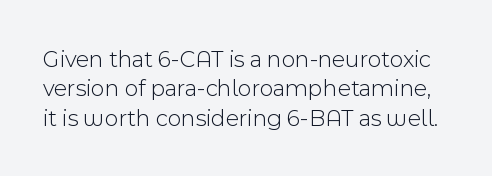
{"italic": "no", "bold": "no", "underline": "no", "line_spacing_ratio": 1.22, "letter_spacing": "normal", "letter_spacing_em": 0.0, "glyph_px": 24}
